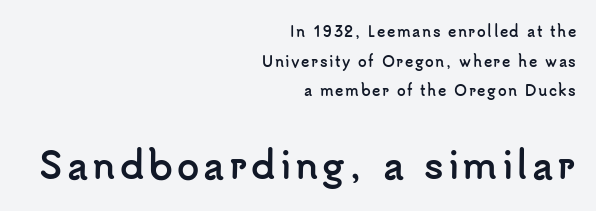
Q: Is the text bold? A: Yes.
Q: Is the text italic (slanted)? A: No, it is upright.
Q: Is the typeface a serif or a sans-serif typeface? A: Sans-serif.
Q: Is the text underlined? A: No.
Q: How is the paragraph aligned? A: Right-aligned.
Q: Is the spacing between lines tight, normal or loose? A: Loose.
Q: Which block of text is set in a larger size, the first (top) or the second (bottom)? A: The second (bottom) one.
Q: Width (condensed, normal, or wide)? A: Normal.
Q: Stroke contrast? A: Low.
Q: x-height? A: Small.
Q: Monospaced? A: No.
